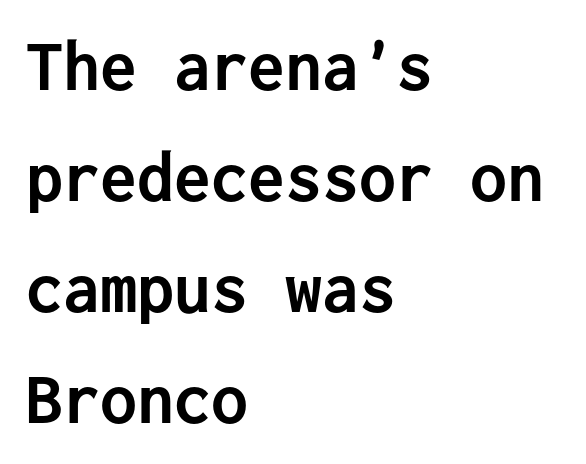
Q: Is the text bold? A: Yes.
Q: Is the text italic (slanted)? A: No, it is upright.
Q: Is the typeface a serif or a sans-serif typeface? A: Sans-serif.
Q: Is the text underlined? A: No.
Q: How is the paragraph aligned? A: Left-aligned.
Q: Is the spacing between letters normal or unusually wide? A: Normal.
Q: Is the spacing between lines tight, normal or loose? A: Normal.
Q: Width (condensed, normal, or wide)? A: Normal.
Q: Stroke contrast? A: Low.
Q: x-height? A: Medium.
Q: Monospaced? A: Yes.
